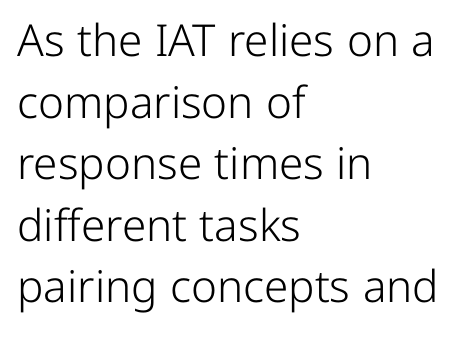
The image shows 44 px light sans-serif type, upright; set left-aligned, normal line spacing (1.4x), normal letter spacing, not underlined; low stroke contrast and a medium x-height.
